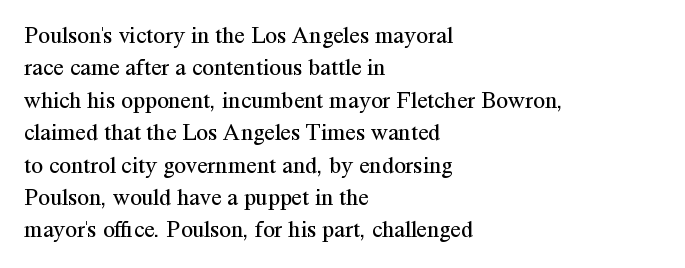
{"italic": "no", "bold": "no", "underline": "no", "align": "left", "line_spacing": "normal", "line_spacing_ratio": 1.35, "letter_spacing": "normal", "letter_spacing_em": 0.0, "glyph_px": 24}
